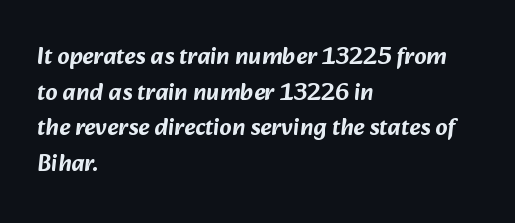
The setting favours the left margin, as ordinary paragraphs usually do. The baseline area is clear. The lines sit at an ordinary, default distance from one another. Students, note that the glyphs here touch the page at normal intervals.
